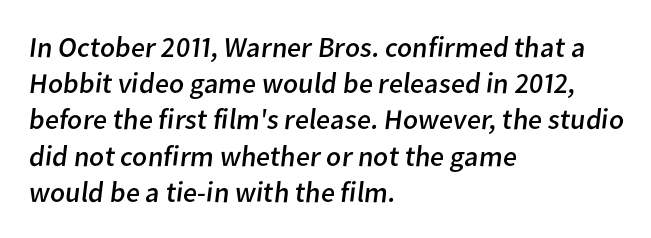
Q: Is the text bold? A: No.
Q: Is the typeface a serif or a sans-serif typeface? A: Sans-serif.
Q: Is the text underlined? A: No.
Q: How is the paragraph aligned? A: Left-aligned.
Q: Is the spacing between letters normal or unusually wide? A: Normal.
Q: Is the spacing between lines tight, normal or loose? A: Normal.
Q: Width (condensed, normal, or wide)? A: Normal.
Q: Stroke contrast? A: Low.
Q: x-height? A: Medium.
Q: Monospaced? A: No.
